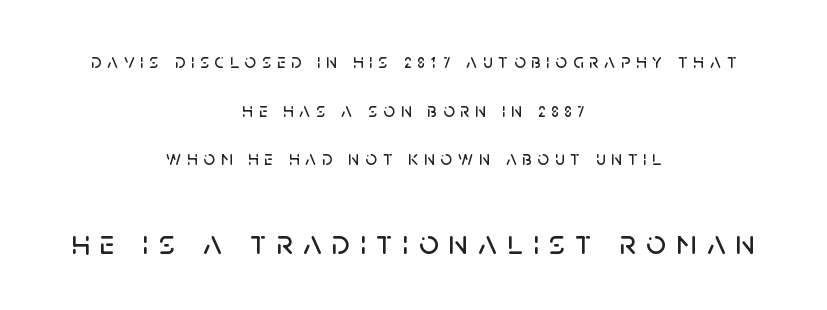
The image shows 35 px sans-serif type, upright; set centered, loose line spacing (2.43x), unusually wide letter spacing (+0.29 em), not underlined; the second (bottom) block is 1.75x larger; low stroke contrast and a large x-height.
